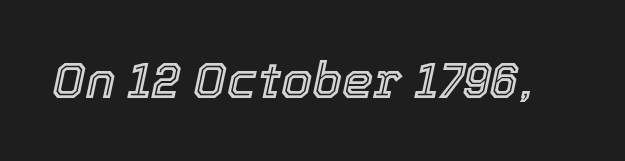
Q: Is the text italic (slanted)? A: Yes, it leans right by about 12 degrees.
Q: Is the text underlined? A: No.
Q: Is the spacing between letters normal or unusually wide? A: Normal.
Q: Width (condensed, normal, or wide)? A: Normal.
Q: x-height? A: Medium.
Q: Monospaced? A: No.
